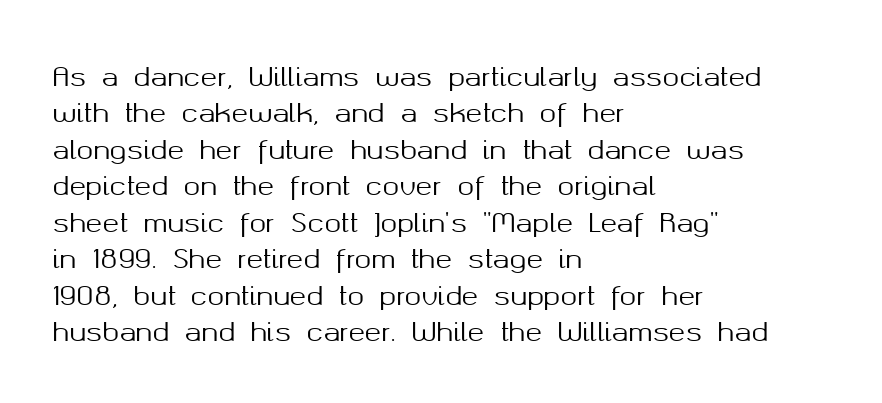
Plain, unruled lines of type. The type is set solid horizontally, with unmodified tracking. Tall strokes in this sample are plumb rather than angled. Regarding leading, the lines here are spaced in the standard way.
